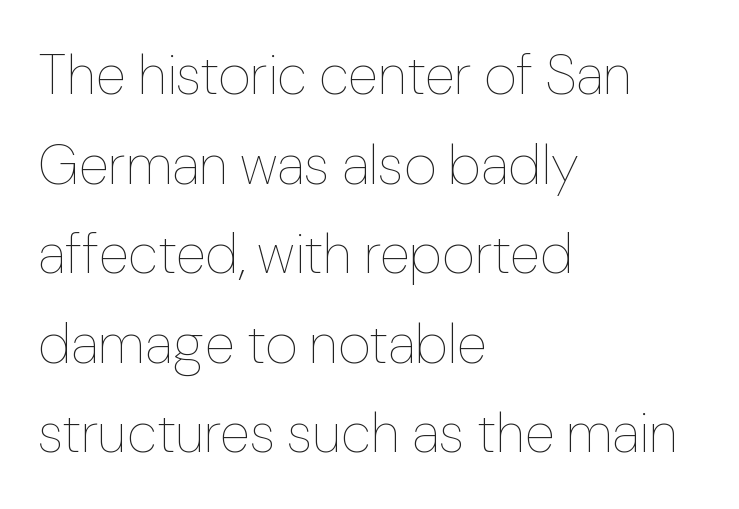
The letterforms sit shoulder to shoulder at normal distance. Notice how the stems are strictly vertical — no italics here. Alignment: flush left. The area under the type is left untouched. Successive baselines arrive at the customary interval. Is this a heavy cut? Hardly; it is regular or lighter.
